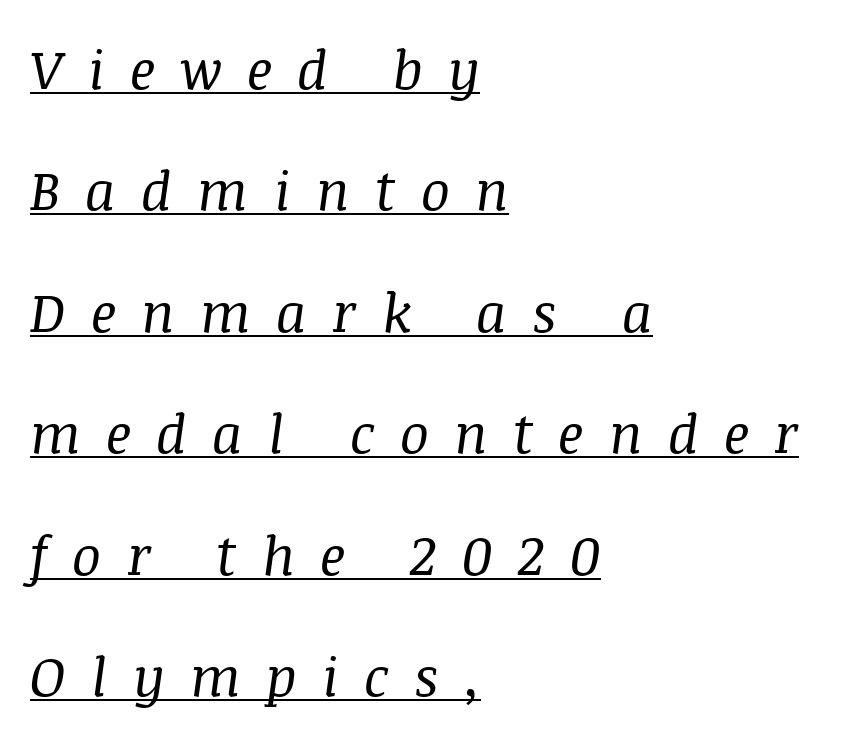
Posture: slanted. In terms of leading, this rendering errs on the spacious side. Layout note: lines flush left. Is the type heavy? It reads as light-to-regular instead. Is there an underline? Yes — a line sits under the letters.
